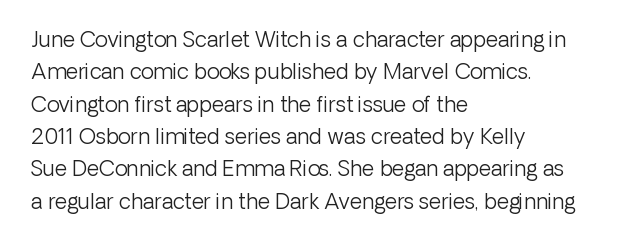
Q: Is the text bold? A: No.
Q: Is the text italic (slanted)? A: No, it is upright.
Q: Is the text underlined? A: No.
Q: How is the paragraph aligned? A: Left-aligned.
Q: Is the spacing between letters normal or unusually wide? A: Normal.
Q: Is the spacing between lines tight, normal or loose? A: Normal.
